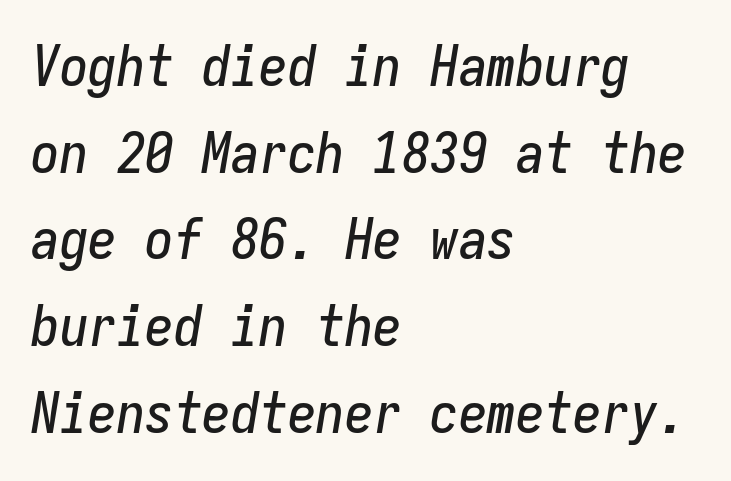
Q: Is the text italic (slanted)? A: Yes, it leans right by about 9 degrees.
Q: Is the text underlined? A: No.
Q: How is the paragraph aligned? A: Left-aligned.
Q: Is the spacing between letters normal or unusually wide? A: Normal.
Q: Is the spacing between lines tight, normal or loose? A: Normal.
Q: Width (condensed, normal, or wide)? A: Condensed.
Q: Stroke contrast? A: Low.
Q: x-height? A: Medium.
Q: Monospaced? A: Yes.
